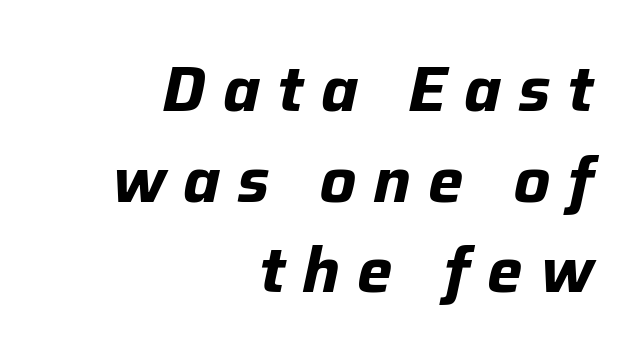
{"italic": "yes", "lean": "right", "slant_degrees": 12, "bold": "yes", "weight": "bold", "width": "normal", "stroke_contrast": "low", "x_height": "medium", "monospaced": "no", "underline": "no", "align": "right", "line_spacing": "normal", "line_spacing_ratio": 1.44, "letter_spacing": "wide", "letter_spacing_em": 0.27, "glyph_px": 63}
